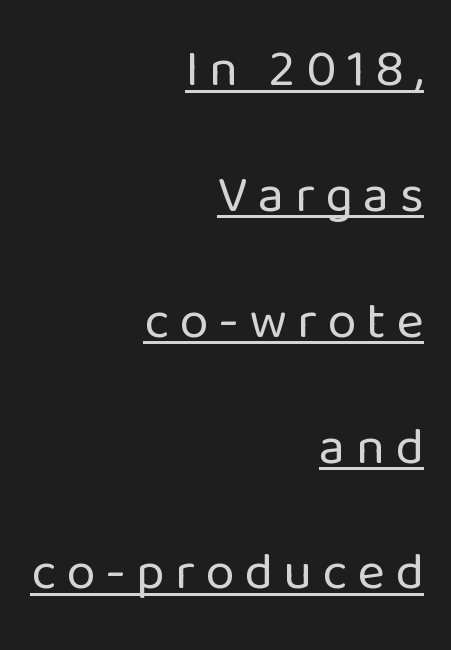
Q: Is the text bold? A: No.
Q: Is the text italic (slanted)? A: No, it is upright.
Q: Is the typeface a serif or a sans-serif typeface? A: Sans-serif.
Q: Is the text underlined? A: Yes.
Q: How is the paragraph aligned? A: Right-aligned.
Q: Is the spacing between letters normal or unusually wide? A: Unusually wide.
Q: Is the spacing between lines tight, normal or loose? A: Loose.
Q: Width (condensed, normal, or wide)? A: Normal.
Q: Stroke contrast? A: Low.
Q: x-height? A: Medium.
Q: Monospaced? A: No.
